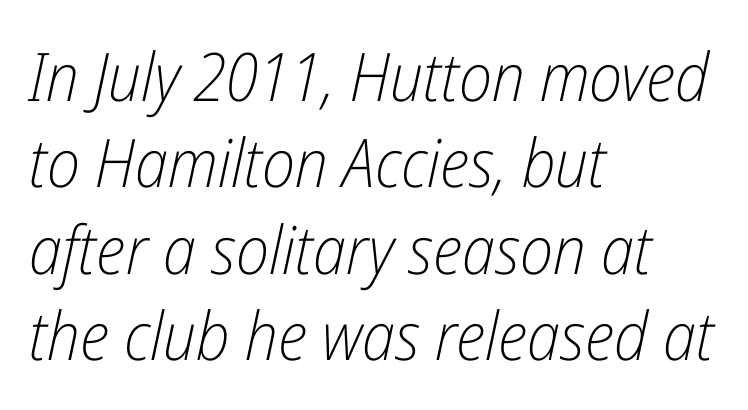
Q: Is the text bold? A: No.
Q: Is the text italic (slanted)? A: Yes, it leans right by about 12 degrees.
Q: Is the text underlined? A: No.
Q: How is the paragraph aligned? A: Left-aligned.
Q: Is the spacing between letters normal or unusually wide? A: Normal.
Q: Is the spacing between lines tight, normal or loose? A: Normal.
Q: Width (condensed, normal, or wide)? A: Condensed.
Q: Stroke contrast? A: Low.
Q: x-height? A: Medium.
Q: Monospaced? A: No.
